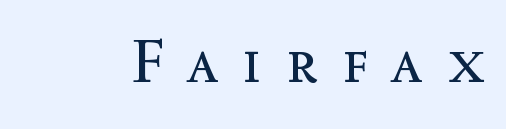
Q: Is the text bold? A: No.
Q: Is the text italic (slanted)? A: No, it is upright.
Q: Is the text underlined? A: No.
Q: Is the spacing between letters normal or unusually wide? A: Unusually wide.
Q: Width (condensed, normal, or wide)? A: Normal.
Q: x-height? A: Medium.
Q: Monospaced? A: No.
